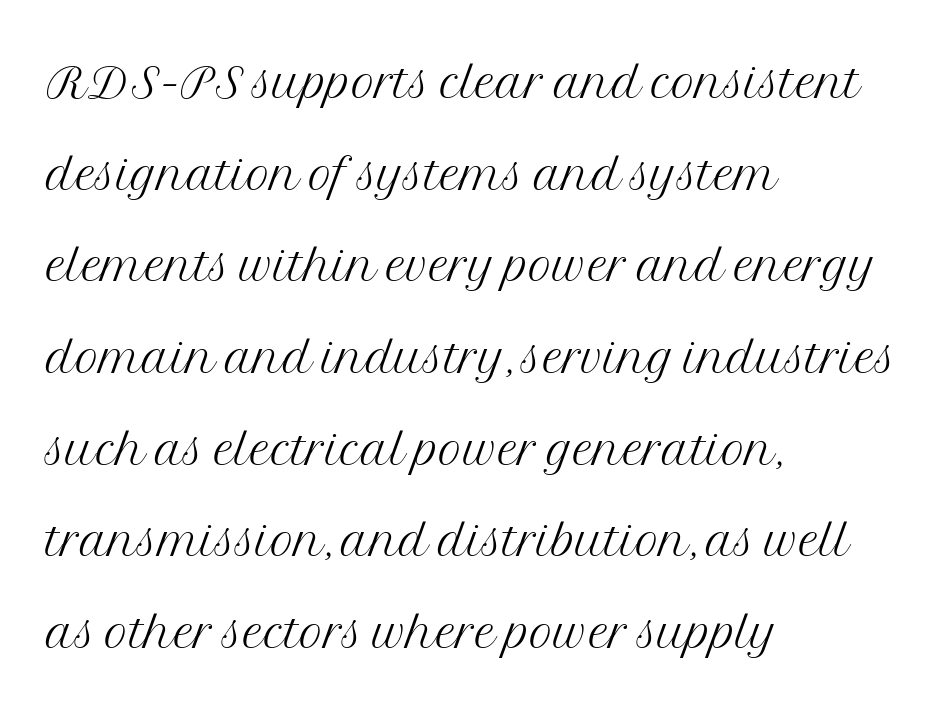
{"serif": "yes", "bold": "no", "weight": "light", "width": "normal", "stroke_contrast": "medium", "x_height": "medium", "monospaced": "no", "underline": "no", "align": "left", "line_spacing": "normal", "line_spacing_ratio": 1.41, "letter_spacing": "normal", "letter_spacing_em": 0.0, "glyph_px": 65}
